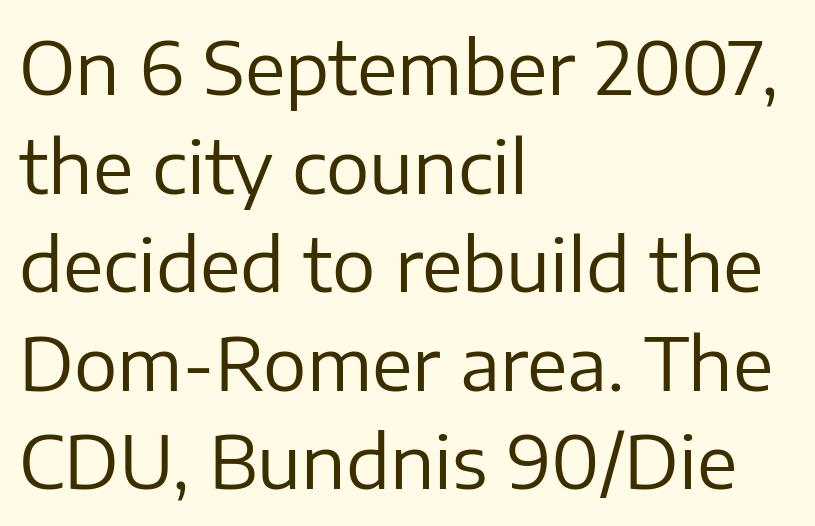
Honestly, there is no underline to notice here at all. In terms of leading, this rendering sits right in the middle. Casual observation: everything's shoved over to the left. Regarding serifs, this sample does without them. The letters advance in unequal steps, a hallmark of proportional type. Standard letterfit; no display-style spreading of the glyphs.
